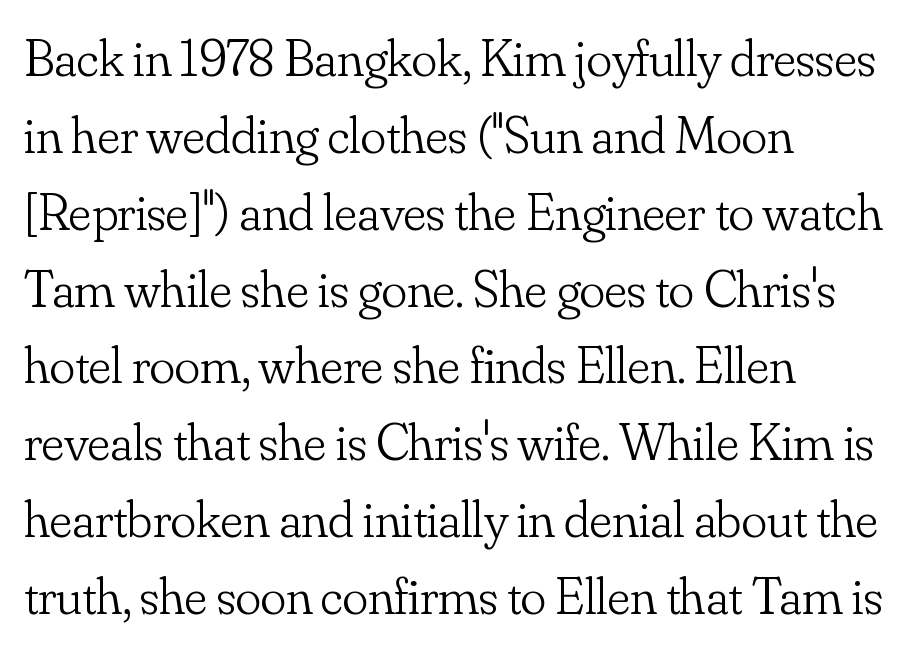
Stroke terminals: seriffed. On a weight scale, this lands at 450 or below. Ordinary non-slanted type is in use. No word sits above an underline.
